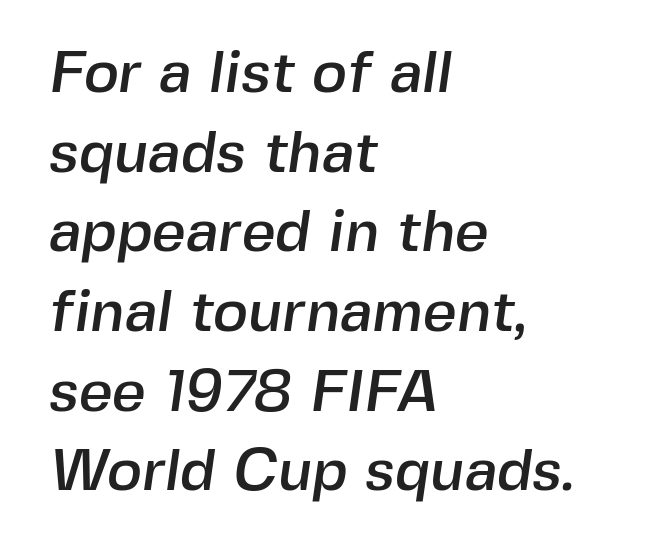
I'd call this a sans setting — the letters go barefoot. Default kerning and tracking; the words read as compact shapes. Anything drawn beneath the words? Only blank space. In CSS terms this would be text-align: left. What's the leading like? Ordinary, nothing unusual. Think of a printed novel: that variable character pitch is what you see here.
